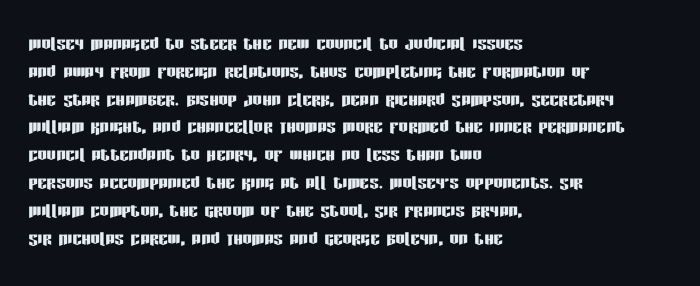
{"italic": "no", "underline": "no", "align": "left", "line_spacing_ratio": 1.21, "letter_spacing": "normal", "letter_spacing_em": 0.0, "glyph_px": 23}
